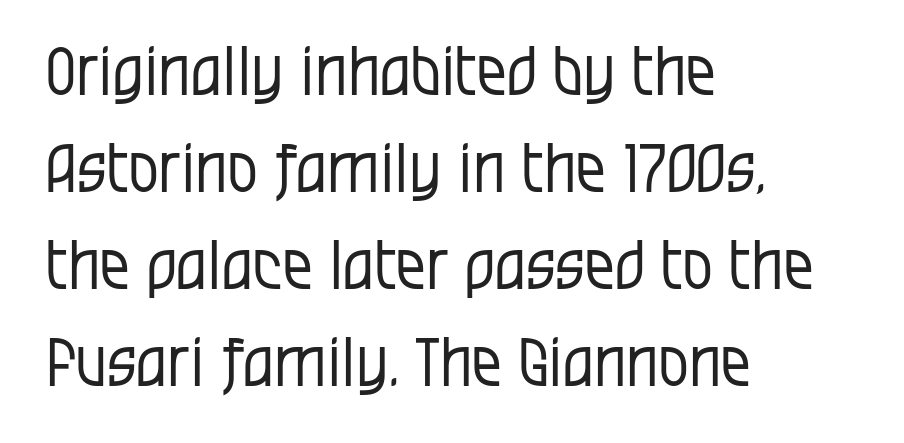
Look at the tracking — it's just the regular setting, nothing added. Compared with a centered layout, this one pins lines to the left instead. The strokes are not fattened; the text isn't bold. You could not count columns in this text — the font is proportionally spaced.
